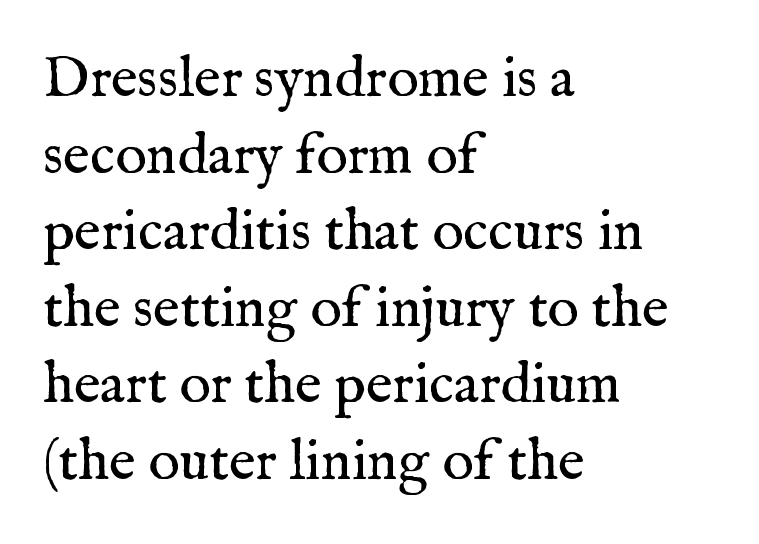
{"serif": "yes", "italic": "no", "bold": "no", "weight": "regular", "width": "normal", "stroke_contrast": "medium", "x_height": "medium", "monospaced": "no", "underline": "no", "align": "left", "line_spacing": "normal", "line_spacing_ratio": 1.32, "letter_spacing": "normal", "letter_spacing_em": 0.0, "glyph_px": 58}
